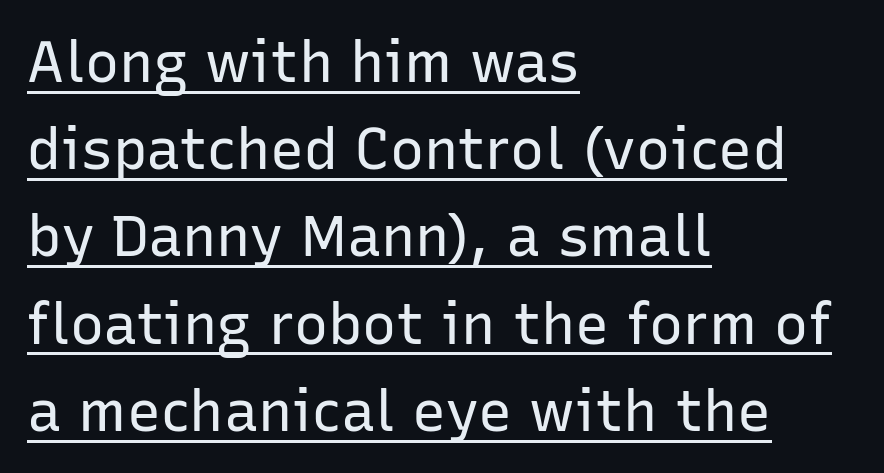
The image shows 57 px regular-weight sans-serif type, upright; set left-aligned, normal line spacing (1.53x), normal letter spacing, underlined; low stroke contrast and a medium x-height.
